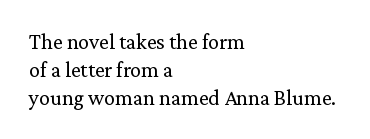
No extra ink here — the face is not bold. Students, observe: this is what conventionally led text looks like. Visually the block forms a straight wall on the left and a jagged coastline on the right. Clear beneath every line of the passage.
